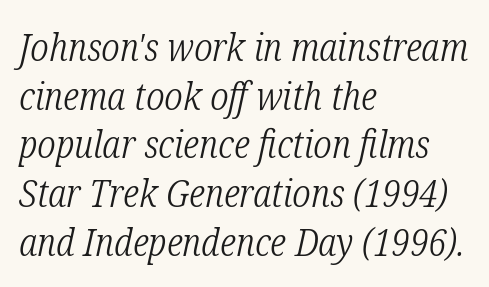
The passage shown is typed in a proportional face where columns would drift. Rows of type keep a routine distance in the vertical direction. Typographically, this falls in the serif category. A typesetter would call this zero additional tracking.
